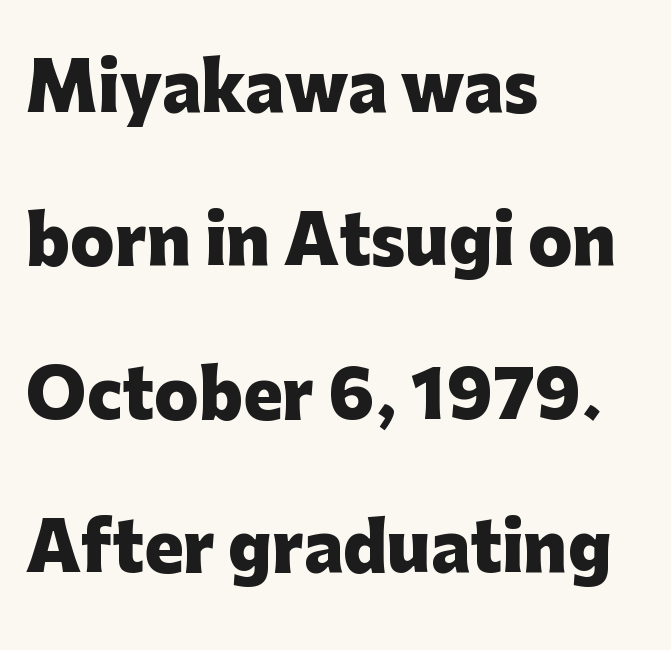
Q: Is the text bold? A: Yes.
Q: Is the text italic (slanted)? A: No, it is upright.
Q: Is the typeface a serif or a sans-serif typeface? A: Sans-serif.
Q: Is the text underlined? A: No.
Q: How is the paragraph aligned? A: Left-aligned.
Q: Is the spacing between letters normal or unusually wide? A: Normal.
Q: Is the spacing between lines tight, normal or loose? A: Loose.
Q: Width (condensed, normal, or wide)? A: Normal.
Q: Stroke contrast? A: Low.
Q: x-height? A: Medium.
Q: Monospaced? A: No.
